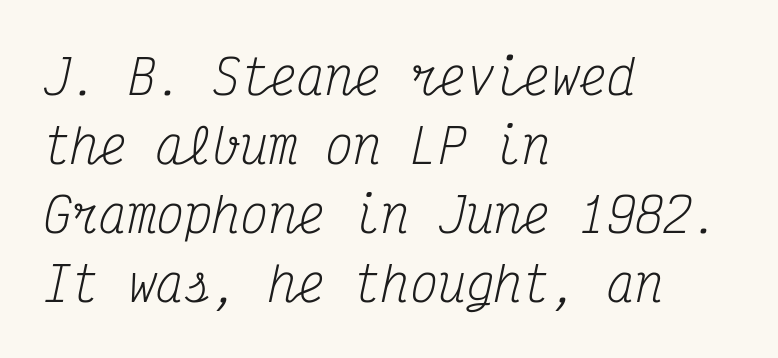
The image shows 47 px regular-weight, condensed serif type, italic (leaning right), monospaced; set left-aligned, normal line spacing (1.47x), normal letter spacing, not underlined; medium stroke contrast and a medium x-height.
